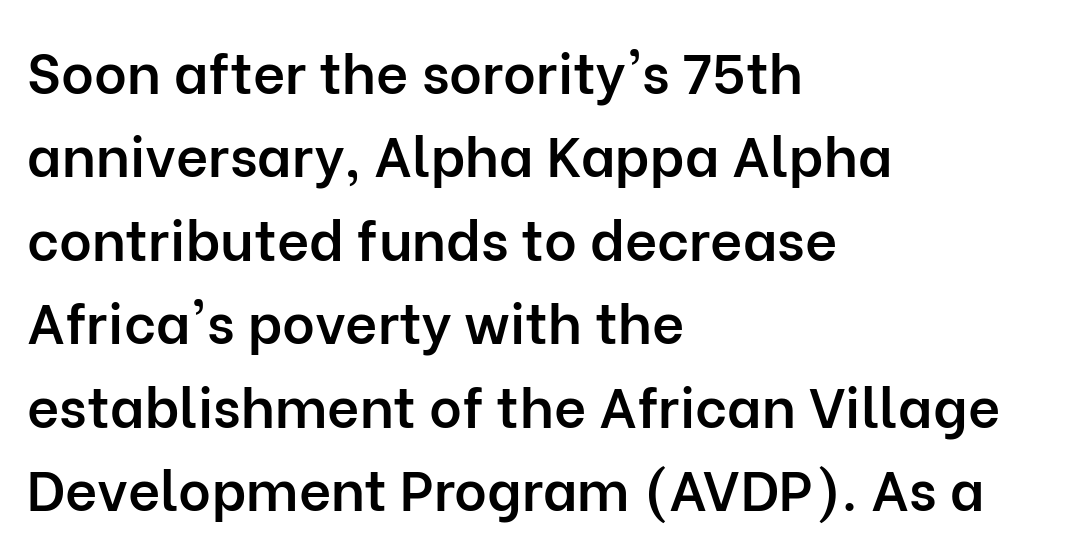
The image shows 56 px semibold sans-serif type, upright; set left-aligned, normal line spacing (1.49x), normal letter spacing, not underlined; low stroke contrast and a medium x-height.
